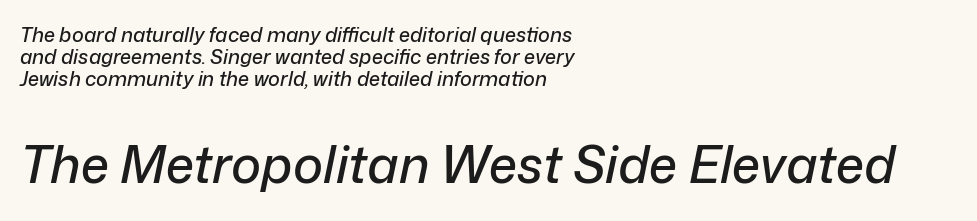
The image shows 51 px text type, italic (leaning right); set left-aligned, tight line spacing (1.11x), normal letter spacing, not underlined; the second (bottom) block is 2.55x larger; low stroke contrast and a medium x-height.
